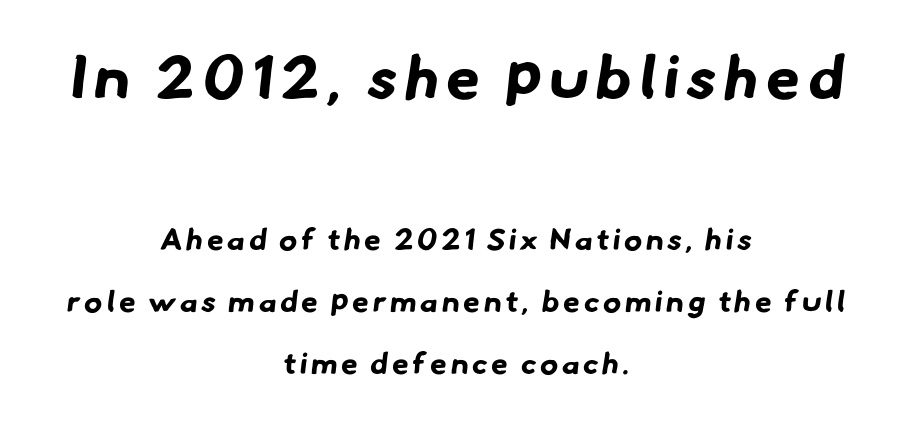
The image shows 61 px bold sans-serif type; set centered, loose line spacing (2.08x), not underlined; the first (top) block is 2.03x larger; low stroke contrast and a small x-height.
